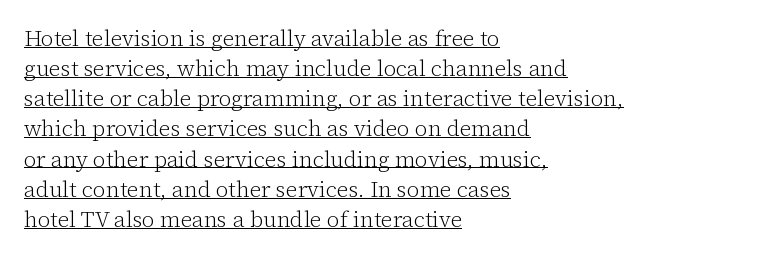
Stroke thickness stays within the range of a standard reading face or lighter. Words appear dense and cohesive because spacing is normal. Every word sits above its own underline. Normally led — the rows are evenly, conventionally spaced. The rendering anchors every line to the left-hand side.
